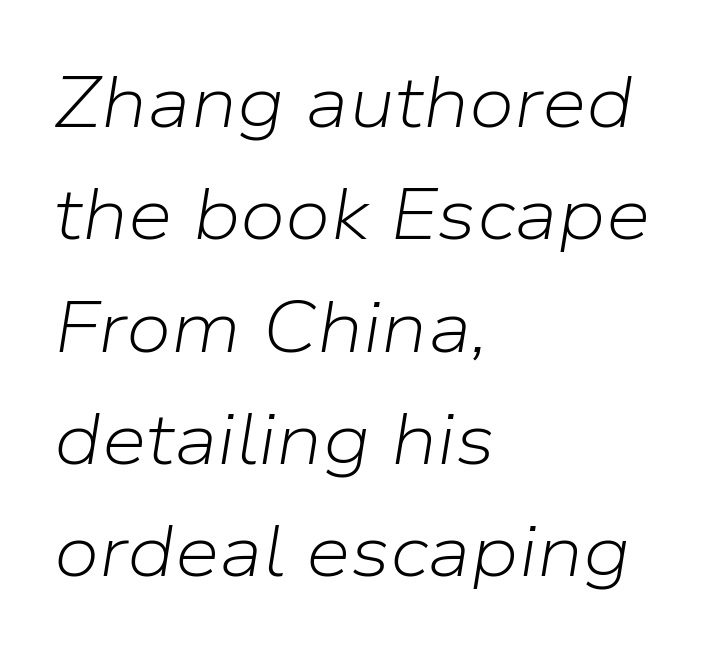
{"italic": "yes", "lean": "right", "slant_degrees": 9, "bold": "no", "weight": "light", "width": "normal", "stroke_contrast": "low", "x_height": "medium", "monospaced": "no", "underline": "no", "align": "left", "line_spacing": "normal", "line_spacing_ratio": 1.56, "letter_spacing": "normal", "letter_spacing_em": 0.0, "glyph_px": 72}
